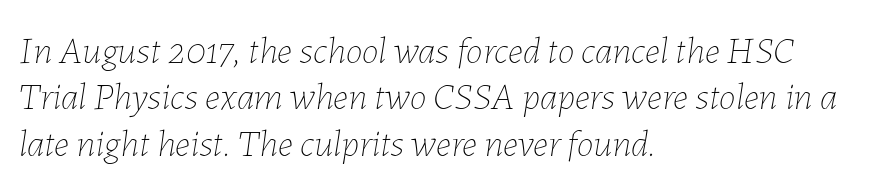
{"italic": "yes", "lean": "right", "slant_degrees": 7, "bold": "no", "weight": "thin", "width": "normal", "stroke_contrast": "low", "x_height": "medium", "monospaced": "no", "underline": "no", "align": "left", "line_spacing_ratio": 1.22, "letter_spacing": "normal", "letter_spacing_em": 0.0, "glyph_px": 38}
